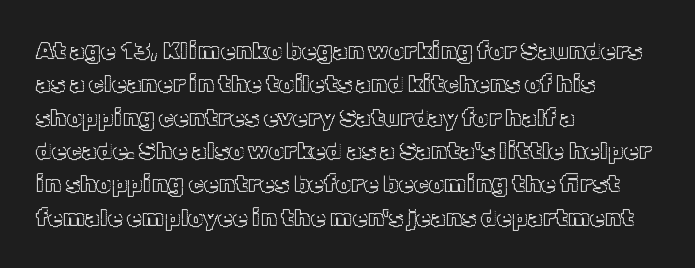
{"italic": "no", "underline": "no", "align": "left", "line_spacing": "normal", "line_spacing_ratio": 1.39, "letter_spacing": "normal", "letter_spacing_em": 0.0, "glyph_px": 24}
